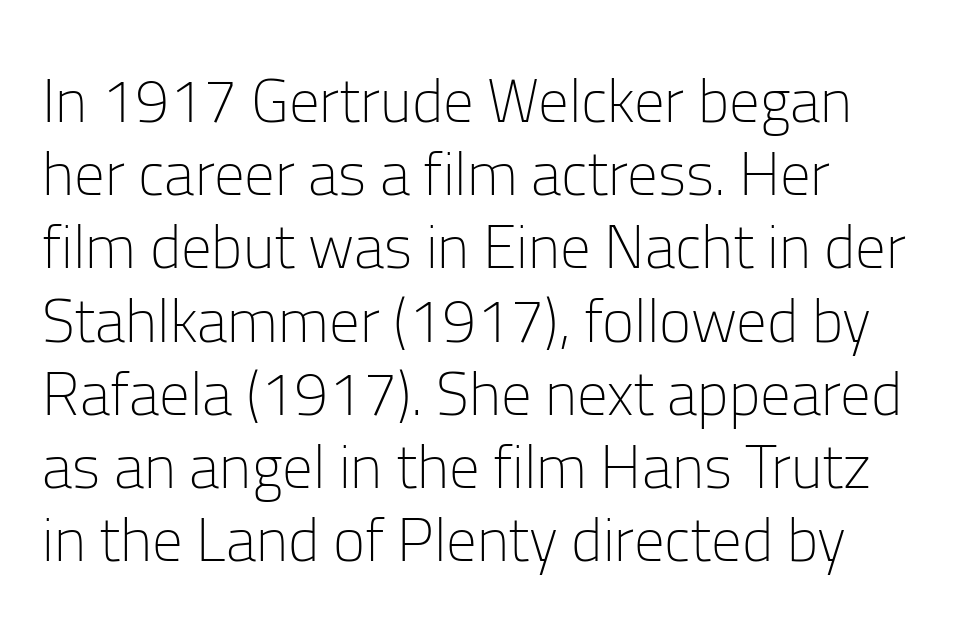
{"serif": "no", "italic": "no", "bold": "no", "weight": "light", "width": "normal", "stroke_contrast": "low", "x_height": "medium", "monospaced": "no", "underline": "no", "align": "left", "line_spacing_ratio": 1.2, "letter_spacing": "normal", "letter_spacing_em": 0.0, "glyph_px": 61}
